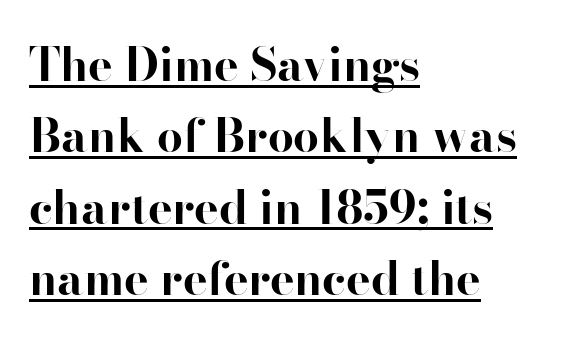
{"serif": "yes", "italic": "no", "bold": "yes", "weight": "bold", "width": "normal", "stroke_contrast": "high", "x_height": "small", "monospaced": "no", "underline": "yes", "align": "left", "line_spacing": "normal", "line_spacing_ratio": 1.55, "letter_spacing": "normal", "letter_spacing_em": 0.0, "glyph_px": 46}
